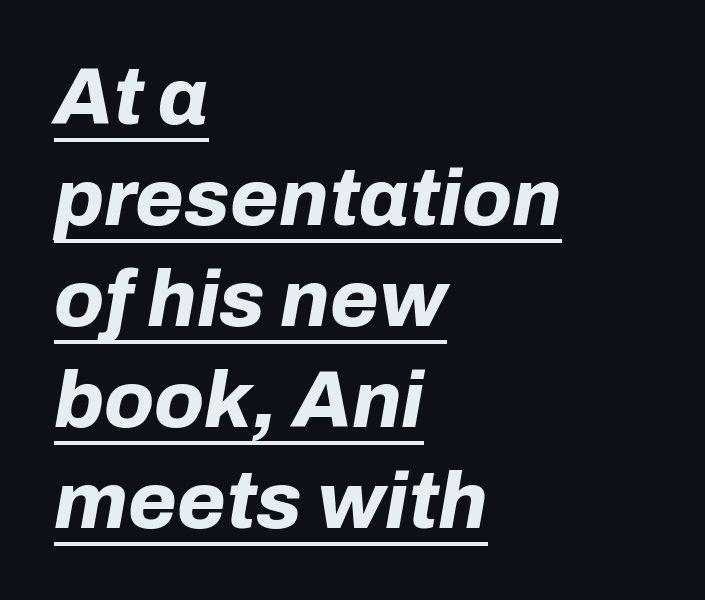
{"italic": "yes", "lean": "right", "slant_degrees": 10, "bold": "yes", "weight": "bold", "width": "normal", "stroke_contrast": "low", "x_height": "medium", "monospaced": "no", "underline": "yes", "align": "left", "line_spacing": "normal", "line_spacing_ratio": 1.28, "letter_spacing": "normal", "letter_spacing_em": 0.0, "glyph_px": 79}
